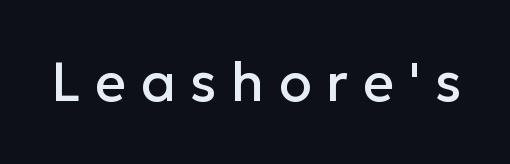
Unlike italic type, these characters show no tilt at all. These lines are composed in type without serifs. Nobody drew a line under any word here. The horizontal fit of the characters is loose and conspicuously gappy. You could not count columns in this text — the font is proportionally spaced.
